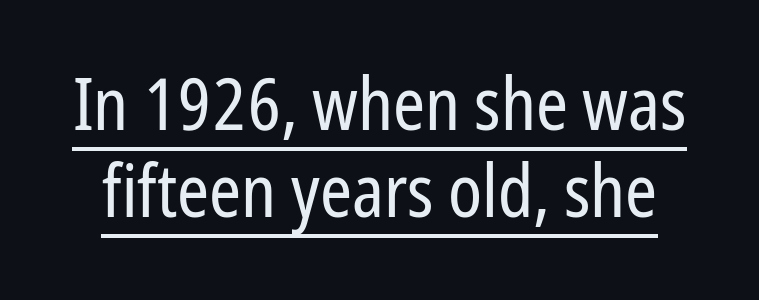
Italic? Not at all — the glyphs are vertical. Is there an underline? Yes — a line sits under the letters. Note the varied advance widths — an 'i' is clearly narrower than an 'm'. Font category for this specimen: sans-serif. No chunkiness to these letters — they're not bold. Words appear dense and cohesive because spacing is normal.
